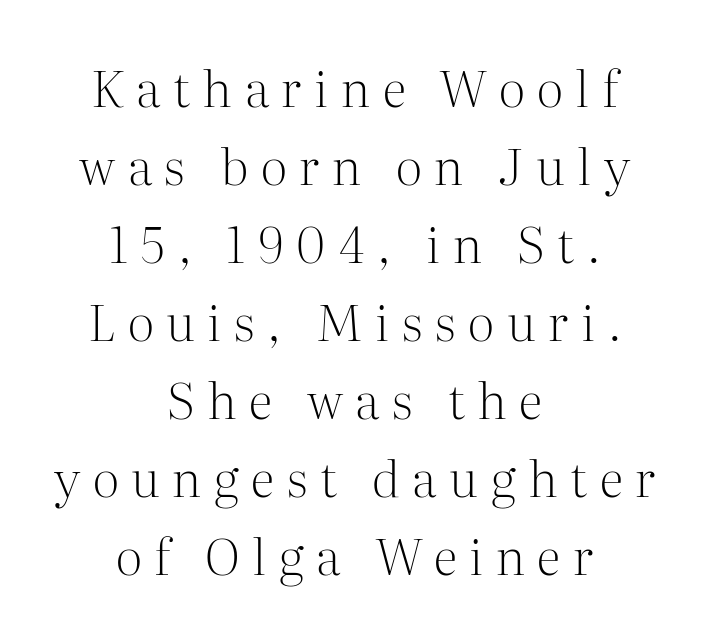
The image shows 50 px light serif type, upright; set centered, normal line spacing (1.56x), unusually wide letter spacing (+0.25 em), not underlined; medium stroke contrast and a medium x-height.
